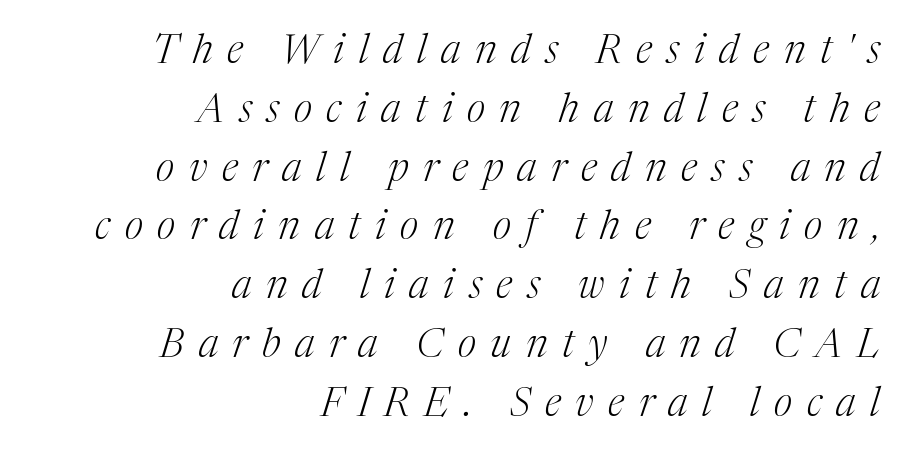
Q: Is the text bold? A: No.
Q: Is the text italic (slanted)? A: Yes, it leans right by about 17 degrees.
Q: Is the typeface a serif or a sans-serif typeface? A: Serif.
Q: Is the text underlined? A: No.
Q: How is the paragraph aligned? A: Right-aligned.
Q: Is the spacing between letters normal or unusually wide? A: Unusually wide.
Q: Is the spacing between lines tight, normal or loose? A: Normal.
Q: Width (condensed, normal, or wide)? A: Normal.
Q: Stroke contrast? A: Medium.
Q: x-height? A: Medium.
Q: Monospaced? A: No.
